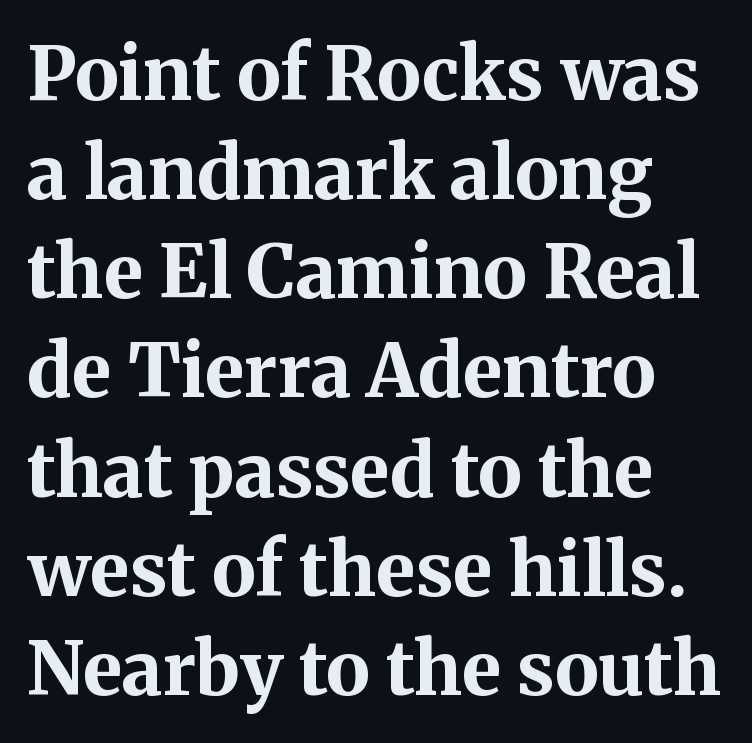
Ascenders rise straight up at ninety degrees. The baseline area is clear. Reading down the column, the eye jumps a familiar distance to each next line. Do the characters align in a grid? No, the font is proportional. The rendering shows small feet on the letterforms — a serif design. Line starts are locked; line ends wander.
